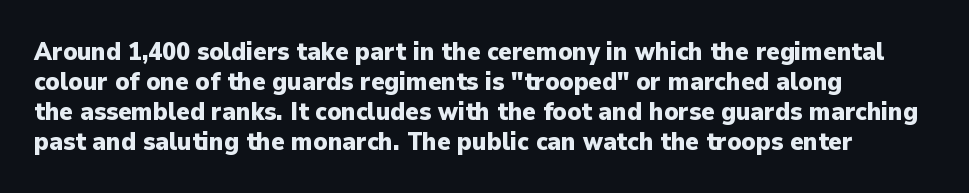
Default kerning and tracking; the words read as compact shapes. The letters stand upright; this is a roman face. Pretty heavy lettering here — definitely bold. The words here are not underlined.
